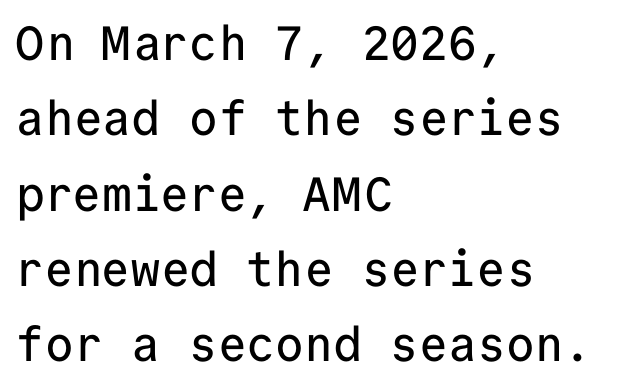
{"serif": "no", "italic": "no", "width": "normal", "stroke_contrast": "low", "x_height": "medium", "monospaced": "yes", "underline": "no", "align": "left", "line_spacing": "normal", "line_spacing_ratio": 1.57, "letter_spacing": "normal", "letter_spacing_em": 0.0, "glyph_px": 48}
